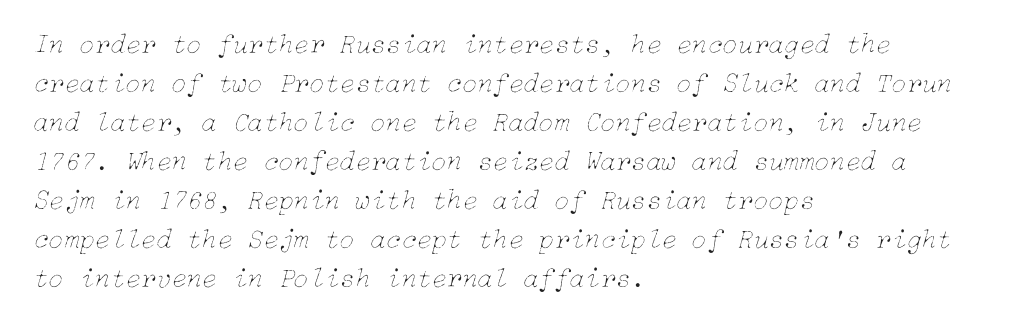
Q: Is the text bold? A: No.
Q: Is the text italic (slanted)? A: Yes, it leans right by about 15 degrees.
Q: Is the text underlined? A: No.
Q: How is the paragraph aligned? A: Left-aligned.
Q: Is the spacing between letters normal or unusually wide? A: Normal.
Q: Is the spacing between lines tight, normal or loose? A: Normal.
Q: Width (condensed, normal, or wide)? A: Normal.
Q: Stroke contrast? A: Low.
Q: x-height? A: Medium.
